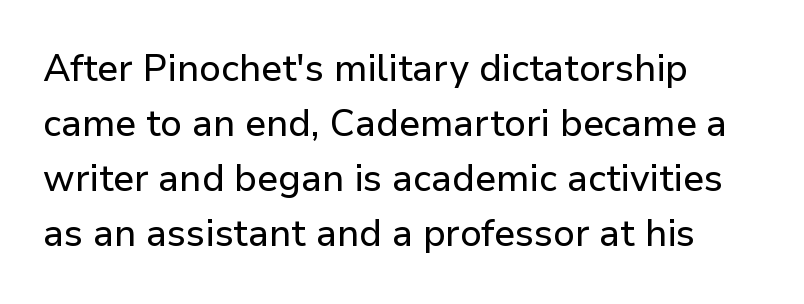
Q: Is the text italic (slanted)? A: No, it is upright.
Q: Is the typeface a serif or a sans-serif typeface? A: Sans-serif.
Q: Is the text underlined? A: No.
Q: How is the paragraph aligned? A: Left-aligned.
Q: Is the spacing between letters normal or unusually wide? A: Normal.
Q: Is the spacing between lines tight, normal or loose? A: Normal.
Q: Width (condensed, normal, or wide)? A: Normal.
Q: Stroke contrast? A: Low.
Q: x-height? A: Medium.
Q: Monospaced? A: No.
